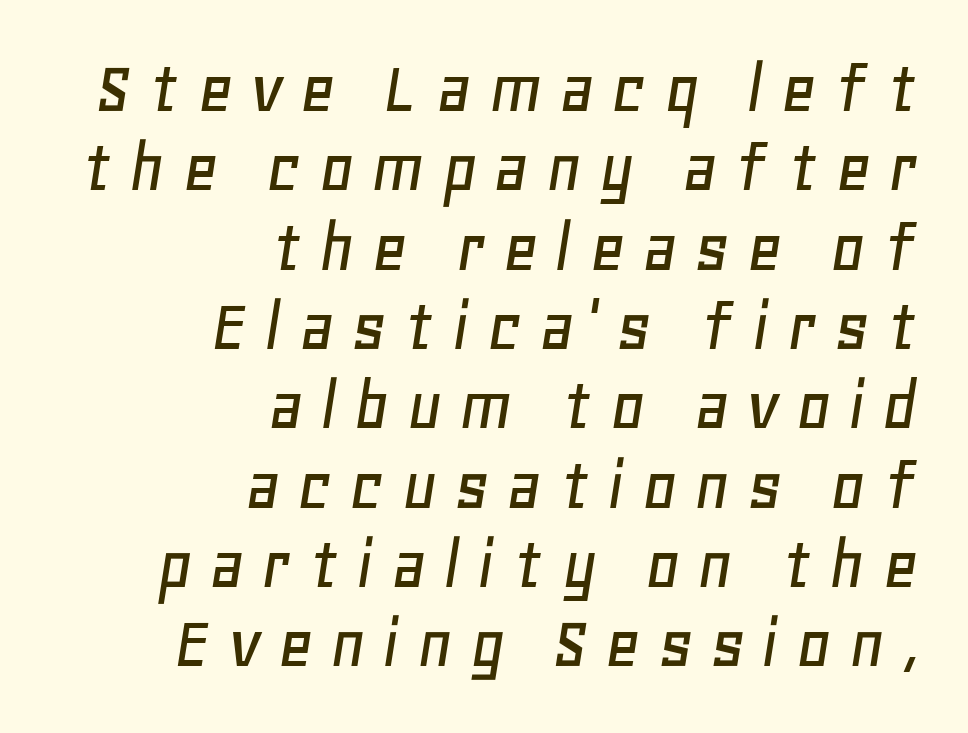
The image shows 77 px text type, italic (leaning right); set right-aligned, tight line spacing (1.03x), unusually wide letter spacing (+0.21 em), not underlined; low stroke contrast and a large x-height.
